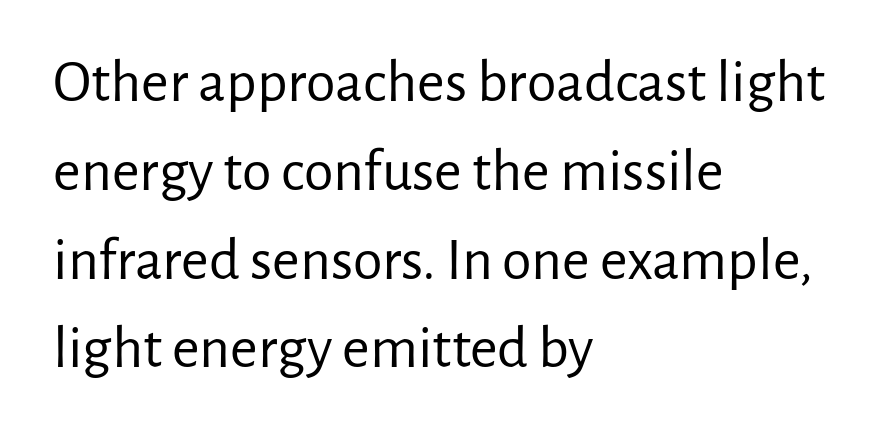
{"serif": "no", "italic": "no", "bold": "no", "weight": "regular", "width": "normal", "stroke_contrast": "low", "x_height": "medium", "monospaced": "no", "underline": "no", "align": "left", "line_spacing": "normal", "line_spacing_ratio": 1.48, "letter_spacing": "normal", "letter_spacing_em": 0.0, "glyph_px": 60}
